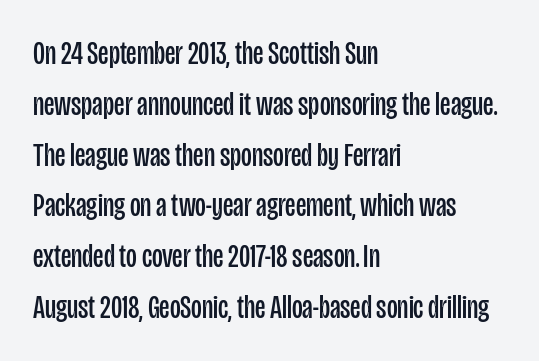
If you drew a ruler down the left edge, every line would touch it. Every stem runs plumb, perpendicular to the baseline. Compared with typical paragraphs, the rows here are spaced about the same. Each letter's strokes conclude bluntly, with no projecting serifs. Quick note: underline off. No chunkiness to these letters — they're not bold.
